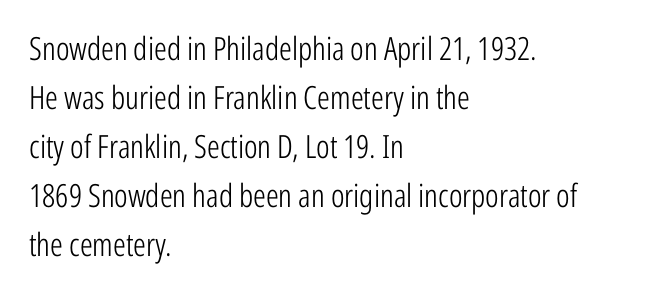
Compared with typical body copy, the letter spacing here is the same. The lettering stays uniformly vertical, giving the passage a roman look. Lines of text with bare space underneath. If you measured baseline to baseline, you'd find a middling distance.
